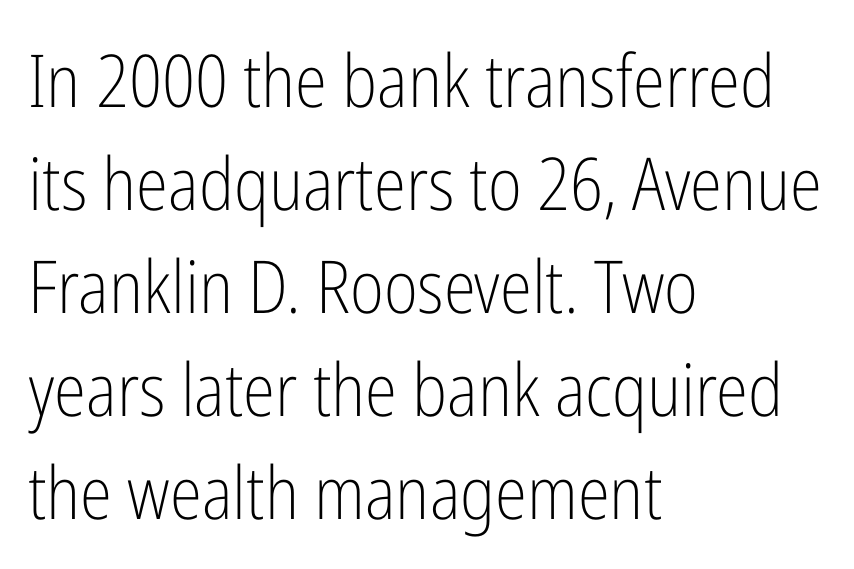
{"serif": "no", "italic": "no", "bold": "no", "weight": "light", "width": "condensed", "stroke_contrast": "low", "x_height": "medium", "monospaced": "no", "underline": "no", "align": "left", "line_spacing": "normal", "line_spacing_ratio": 1.41, "letter_spacing": "normal", "letter_spacing_em": 0.0, "glyph_px": 73}
